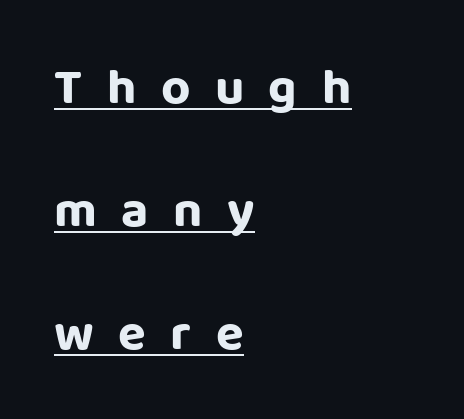
{"serif": "no", "italic": "no", "width": "normal", "stroke_contrast": "low", "x_height": "large", "monospaced": "no", "underline": "yes", "align": "left", "line_spacing": "loose", "line_spacing_ratio": 2.41, "letter_spacing": "wide", "letter_spacing_em": 0.48, "glyph_px": 51}
